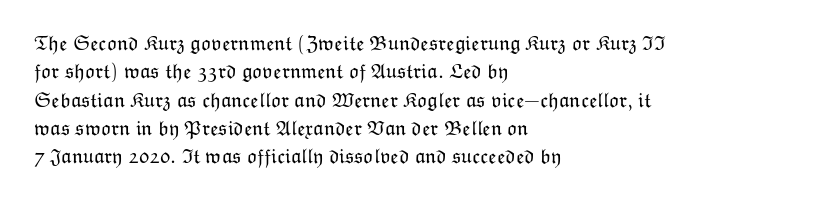
Q: Is the text bold? A: No.
Q: Is the text italic (slanted)? A: No, it is upright.
Q: Is the text underlined? A: No.
Q: How is the paragraph aligned? A: Left-aligned.
Q: Is the spacing between letters normal or unusually wide? A: Normal.
Q: Is the spacing between lines tight, normal or loose? A: Normal.
